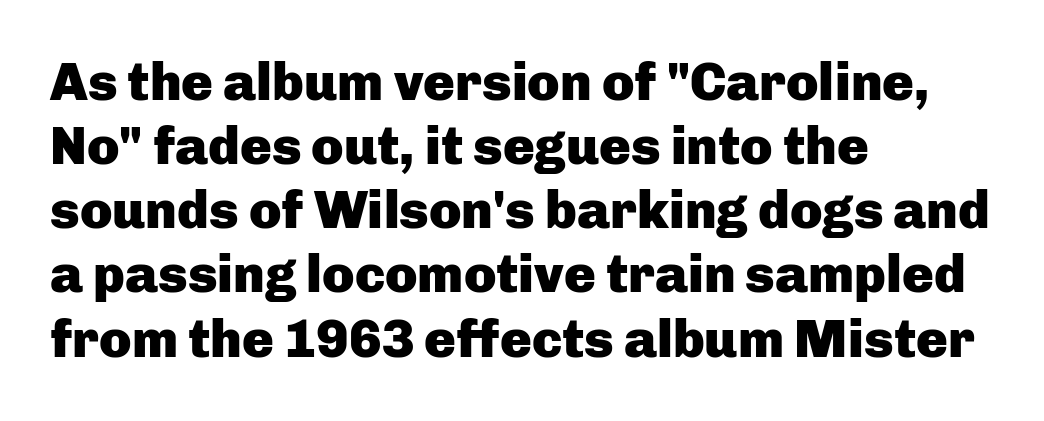
The image shows 53 px heavy sans-serif type, upright; set left-aligned, line spacing 1.21x, normal letter spacing, not underlined; low stroke contrast and a medium x-height.
